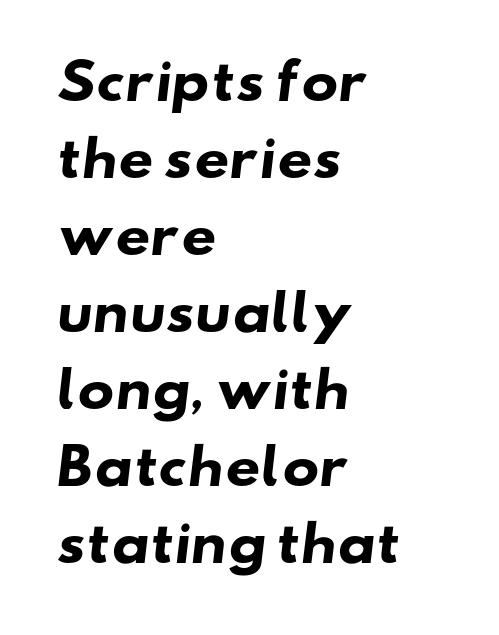
Strokes here are thick enough to call this a true bold. Does the copy run flush right? No — it runs flush left. The tracking reads as untouched default to a designer's eye. Anything drawn beneath the words? Only blank space. This rendering employs a face without finishing strokes, i.e., a sans-serif. The letters advance in unequal steps, a hallmark of proportional type.
